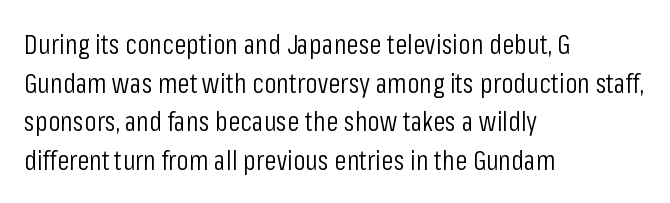
Q: Is the text bold? A: No.
Q: Is the text italic (slanted)? A: No, it is upright.
Q: Is the typeface a serif or a sans-serif typeface? A: Sans-serif.
Q: Is the text underlined? A: No.
Q: How is the paragraph aligned? A: Left-aligned.
Q: Is the spacing between letters normal or unusually wide? A: Normal.
Q: Is the spacing between lines tight, normal or loose? A: Normal.
Q: Width (condensed, normal, or wide)? A: Condensed.
Q: Stroke contrast? A: Low.
Q: x-height? A: Medium.
Q: Monospaced? A: No.
